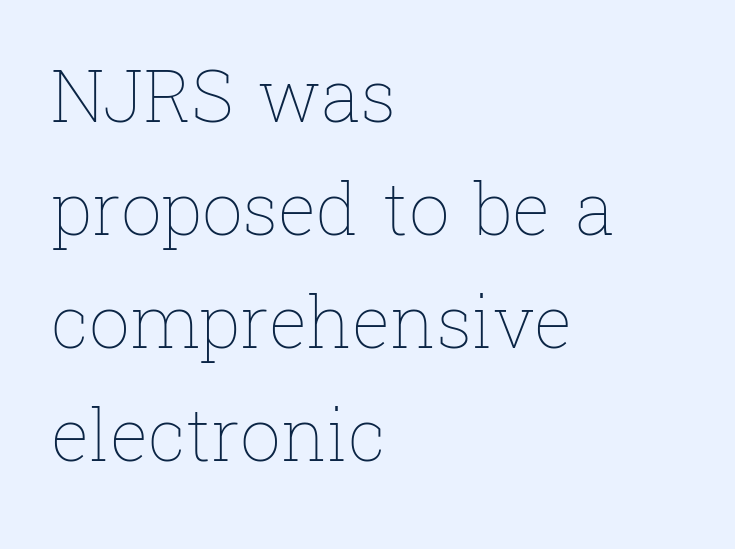
Horizontal alignment here is leftward, the default for most running prose. This reads as an unemphasized weight, regular at the heaviest. In terms of posture, this sample is upright. The strip under each line holds only bare page.
